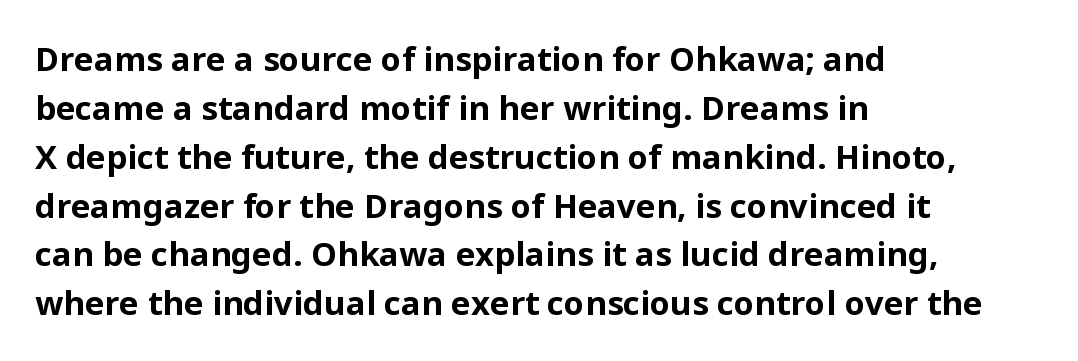
Q: Is the text bold? A: Yes.
Q: Is the text italic (slanted)? A: No, it is upright.
Q: Is the typeface a serif or a sans-serif typeface? A: Sans-serif.
Q: Is the text underlined? A: No.
Q: How is the paragraph aligned? A: Left-aligned.
Q: Is the spacing between letters normal or unusually wide? A: Normal.
Q: Is the spacing between lines tight, normal or loose? A: Normal.
Q: Width (condensed, normal, or wide)? A: Normal.
Q: Stroke contrast? A: Low.
Q: x-height? A: Medium.
Q: Monospaced? A: No.
